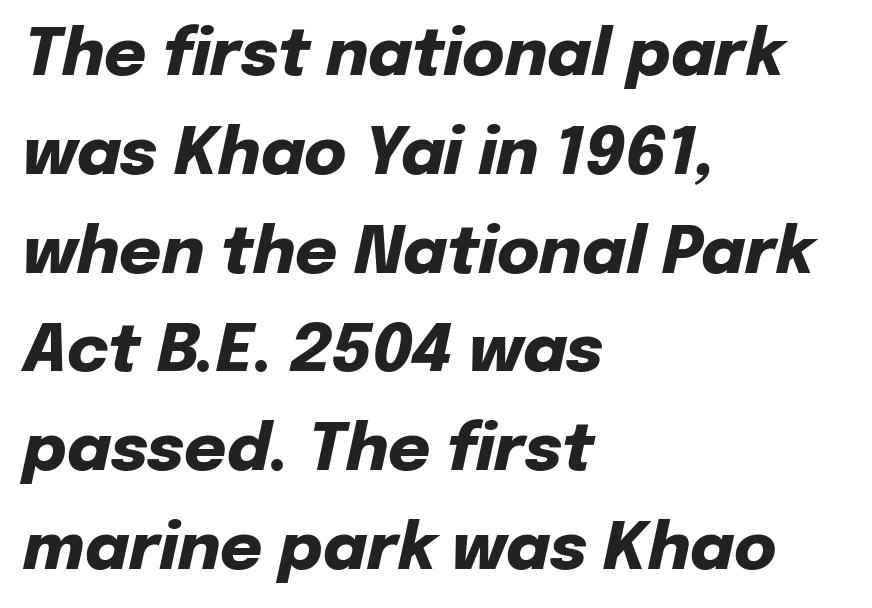
Q: Is the text bold? A: Yes.
Q: Is the text italic (slanted)? A: Yes, it leans right by about 12 degrees.
Q: Is the text underlined? A: No.
Q: How is the paragraph aligned? A: Left-aligned.
Q: Is the spacing between letters normal or unusually wide? A: Normal.
Q: Is the spacing between lines tight, normal or loose? A: Normal.
Q: Width (condensed, normal, or wide)? A: Normal.
Q: Stroke contrast? A: Low.
Q: x-height? A: Medium.
Q: Monospaced? A: No.
